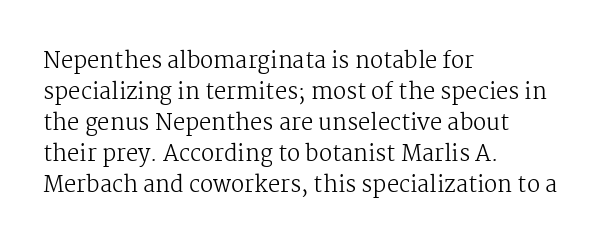
The image shows 22 px text type, upright; set left-aligned, normal line spacing (1.41x), normal letter spacing, not underlined.
